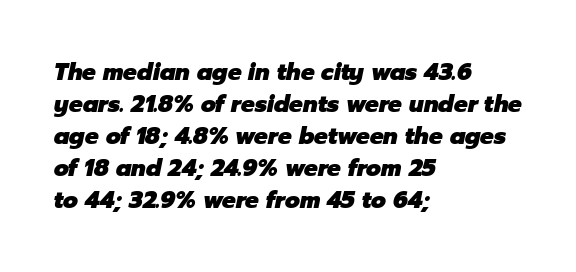
{"italic": "yes", "lean": "right", "slant_degrees": 12, "bold": "yes", "underline": "no", "align": "left", "line_spacing": "normal", "line_spacing_ratio": 1.39, "letter_spacing": "normal", "letter_spacing_em": 0.0, "glyph_px": 23}
